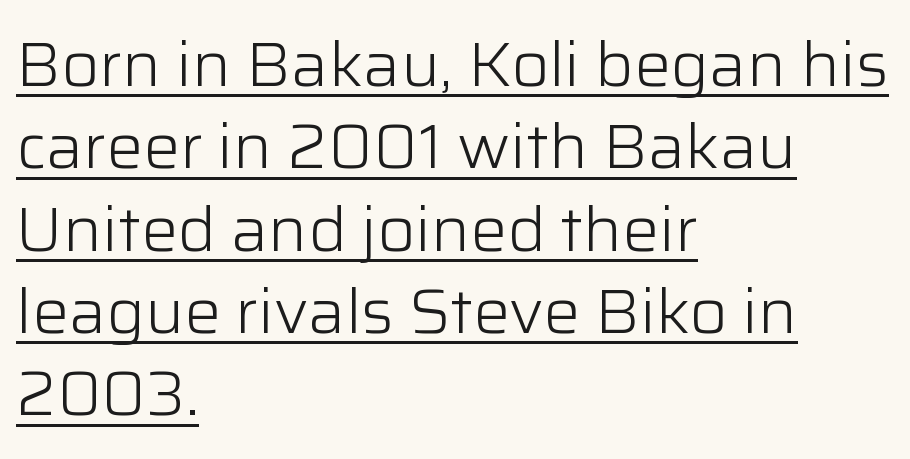
The rendering uses natural spacing where letterforms have individual widths. The letters stand straight up with perfectly vertical stems. How would I describe the line gaps? Plain and ordinary. The type is set solid horizontally, with unmodified tracking. Caption: multi-line text, flush left, ragged right. To sum up the face: it is a sans, with no serifs.
